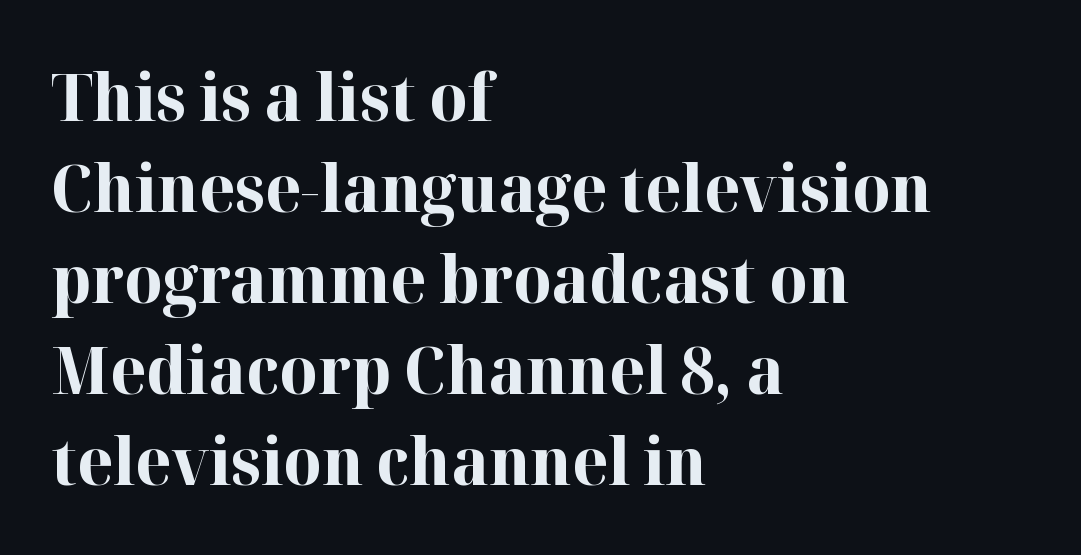
Q: Is the text bold? A: Yes.
Q: Is the text italic (slanted)? A: No, it is upright.
Q: Is the typeface a serif or a sans-serif typeface? A: Serif.
Q: Is the text underlined? A: No.
Q: How is the paragraph aligned? A: Left-aligned.
Q: Is the spacing between letters normal or unusually wide? A: Normal.
Q: Is the spacing between lines tight, normal or loose? A: Normal.
Q: Width (condensed, normal, or wide)? A: Normal.
Q: Stroke contrast? A: High.
Q: x-height? A: Medium.
Q: Monospaced? A: No.
